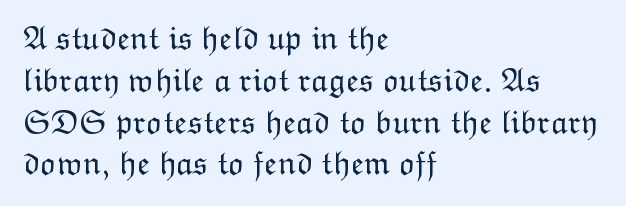
The image shows 34 px light type, upright; set left-aligned, line spacing 1.23x, normal letter spacing, not underlined; low stroke contrast and a medium x-height.
